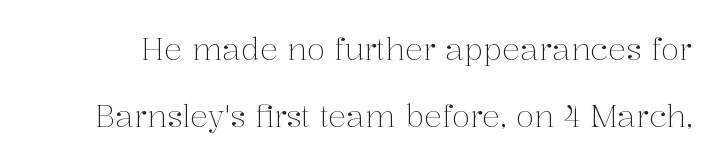
{"serif": "yes", "italic": "no", "bold": "no", "weight": "light", "width": "normal", "stroke_contrast": "medium", "x_height": "medium", "monospaced": "no", "underline": "no", "line_spacing": "loose", "line_spacing_ratio": 2.24, "letter_spacing": "normal", "letter_spacing_em": 0.0, "glyph_px": 30}
